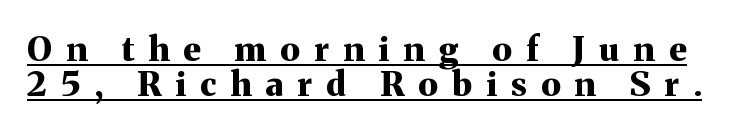
{"serif": "yes", "italic": "no", "bold": "yes", "weight": "bold", "width": "normal", "stroke_contrast": "medium", "x_height": "medium", "monospaced": "no", "underline": "yes", "line_spacing": "tight", "line_spacing_ratio": 1.04, "letter_spacing": "wide", "letter_spacing_em": 0.41, "glyph_px": 34}
